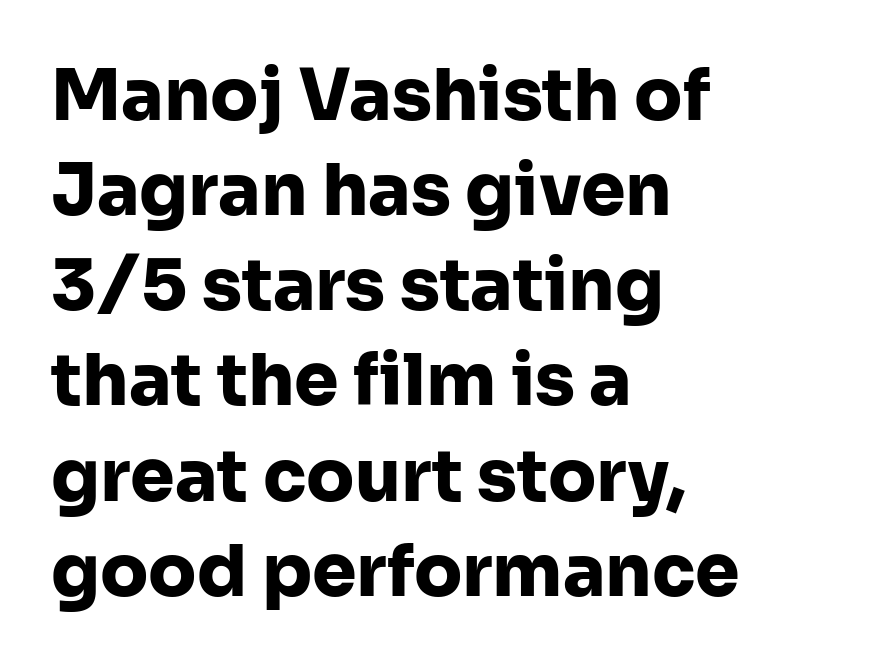
Ordinary non-slanted type is in use. How heavy is the stroke? Heavy — this is a bold. Descenders are the only things crossing below the line. Leading matches the norm, producing a regular column.
